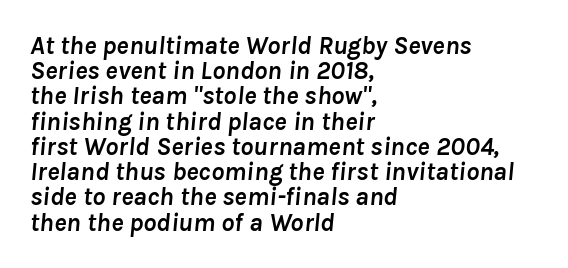
Every letter is thick-stroked: bold, no question. Line starts are locked; line ends wander. In terms of posture, this sample is oblique. If you measured baseline to baseline, you'd find a short distance. Underlining? Definitely not there.
